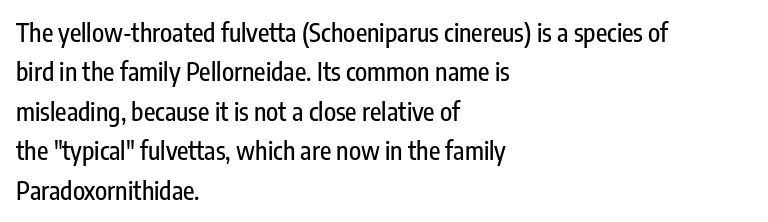
The setting favours the left margin, as ordinary paragraphs usually do. Is there any slant? The stems are plumb. A bare baseline throughout the passage. The letterforms sit shoulder to shoulder at normal distance. These lines sit exactly where default settings would place them.
